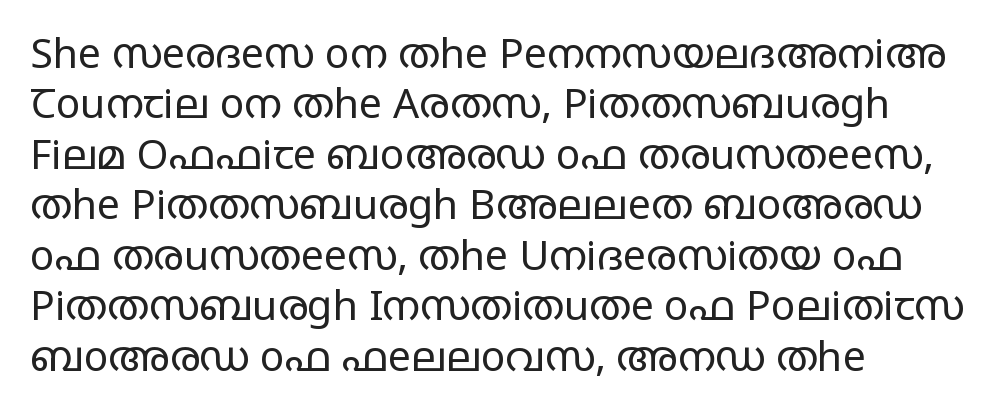
Weight: in the light-to-regular range. Underline: absent. These lines are composed in type without serifs. Ordinary non-slanted type is in use.
